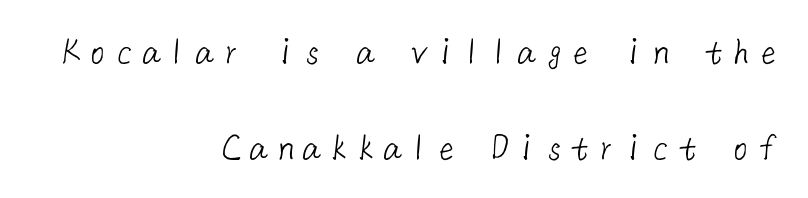
{"serif": "no", "bold": "no", "weight": "light", "width": "normal", "stroke_contrast": "low", "x_height": "medium", "underline": "no", "align": "right", "line_spacing": "loose", "line_spacing_ratio": 2.41, "glyph_px": 40}
